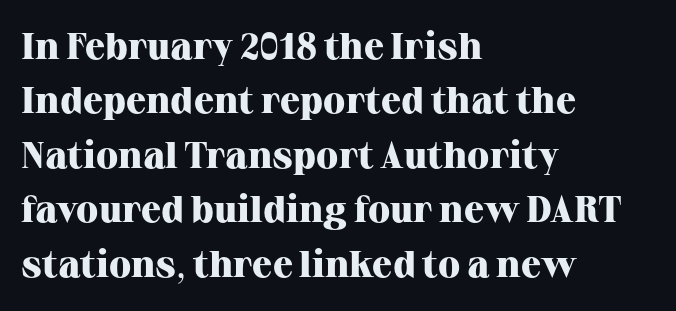
Q: Is the text bold? A: Yes.
Q: Is the text italic (slanted)? A: No, it is upright.
Q: Is the typeface a serif or a sans-serif typeface? A: Serif.
Q: Is the text underlined? A: No.
Q: How is the paragraph aligned? A: Left-aligned.
Q: Is the spacing between letters normal or unusually wide? A: Normal.
Q: Is the spacing between lines tight, normal or loose? A: Normal.
Q: Width (condensed, normal, or wide)? A: Normal.
Q: Stroke contrast? A: High.
Q: x-height? A: Medium.
Q: Monospaced? A: No.
